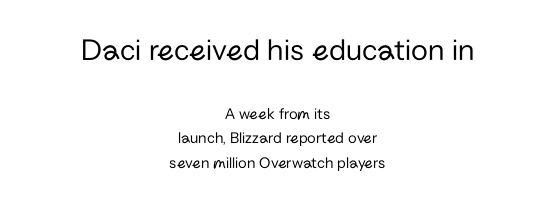
Q: Is the text bold? A: No.
Q: Is the text italic (slanted)? A: No, it is upright.
Q: Is the typeface a serif or a sans-serif typeface? A: Sans-serif.
Q: Is the text underlined? A: No.
Q: How is the paragraph aligned? A: Centered.
Q: Is the spacing between letters normal or unusually wide? A: Normal.
Q: Is the spacing between lines tight, normal or loose? A: Normal.
Q: Which block of text is set in a larger size, the first (top) or the second (bottom)? A: The first (top) one.
Q: Width (condensed, normal, or wide)? A: Normal.
Q: Stroke contrast? A: Low.
Q: x-height? A: Medium.
Q: Monospaced? A: No.
